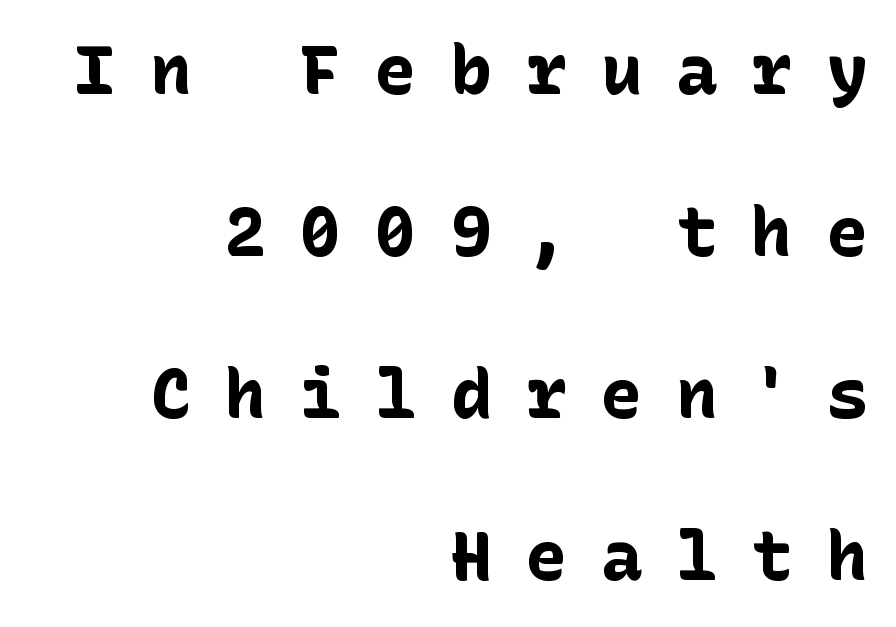
The image shows 69 px bold sans-serif type, upright; set right-aligned, loose line spacing (2.35x), unusually wide letter spacing (+0.49 em), not underlined; low stroke contrast and a medium x-height.
